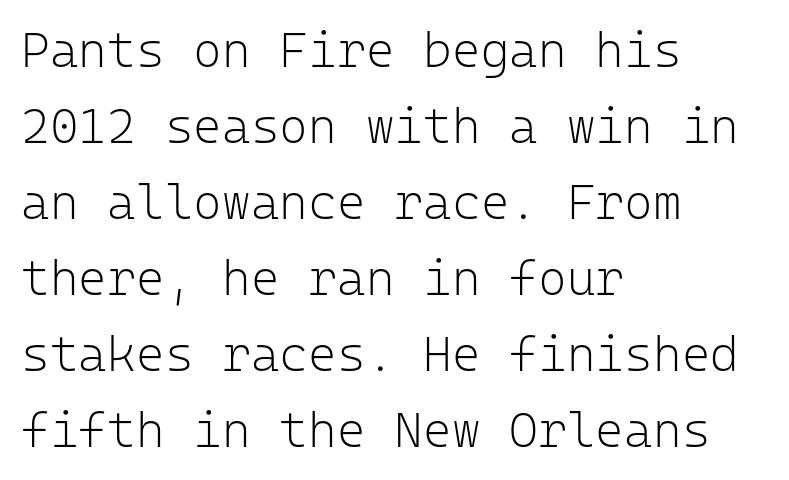
A clean baseline with only descenders dipping below it. Stroke thickness stays within the range of a standard reading face or lighter. Spacing verdict: monospaced, one width for all characters. In CSS terms this would be text-align: left. Every stem runs plumb, perpendicular to the baseline.
